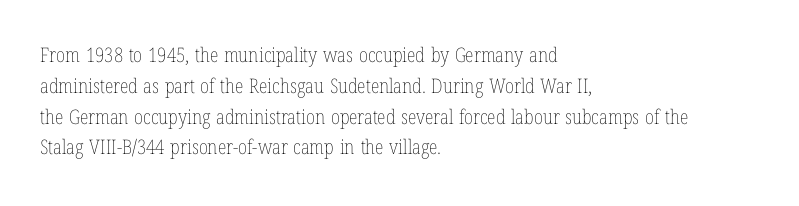
{"italic": "no", "bold": "no", "underline": "no", "align": "left", "line_spacing": "normal", "line_spacing_ratio": 1.54, "letter_spacing": "normal", "letter_spacing_em": 0.0, "glyph_px": 20}
